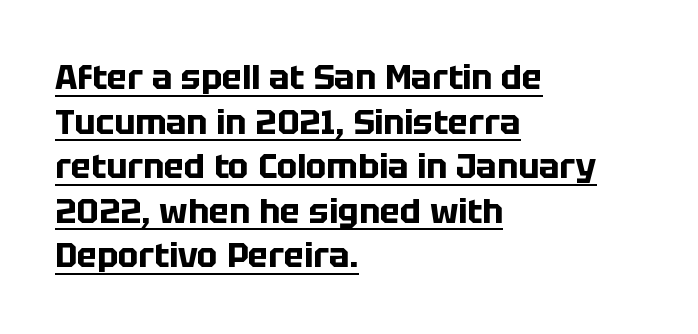
Q: Is the text bold? A: Yes.
Q: Is the text italic (slanted)? A: No, it is upright.
Q: Is the typeface a serif or a sans-serif typeface? A: Sans-serif.
Q: Is the text underlined? A: Yes.
Q: How is the paragraph aligned? A: Left-aligned.
Q: Is the spacing between letters normal or unusually wide? A: Normal.
Q: Is the spacing between lines tight, normal or loose? A: Normal.
Q: Width (condensed, normal, or wide)? A: Normal.
Q: Stroke contrast? A: Low.
Q: x-height? A: Large.
Q: Monospaced? A: No.
